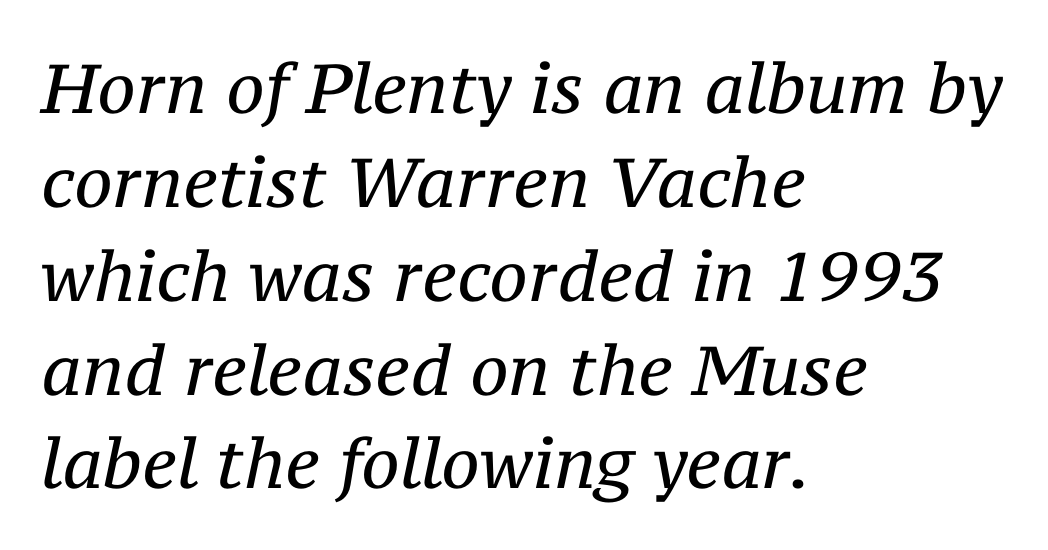
The foot of each line stays bare and open. Casual observation: everything's shoved over to the left. The gaps between neighbouring characters are ordinary and unremarkable. Compared with typical paragraphs, the rows here are spaced about the same. Each letter's strokes conclude with small projecting serifs.
